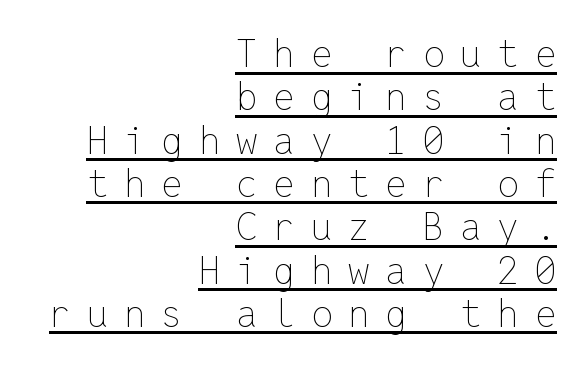
The image shows 38 px thin type, upright, monospaced; set right-aligned, tight line spacing (1.14x), unusually wide letter spacing (+0.42 em), underlined; low stroke contrast and a medium x-height.
